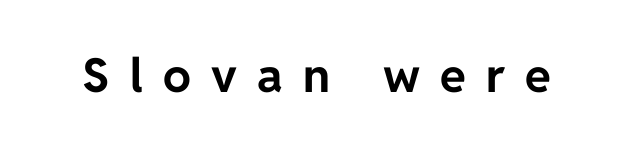
Is this a sans? Yes — the strokes have no serifs. Nope, not italic — everything's standing straight. A typesetter would call this heavily tracked-out type. The typesetting leans heavy: a genuine bold. Here the designer chose a conventional face with non-uniform glyph widths.
